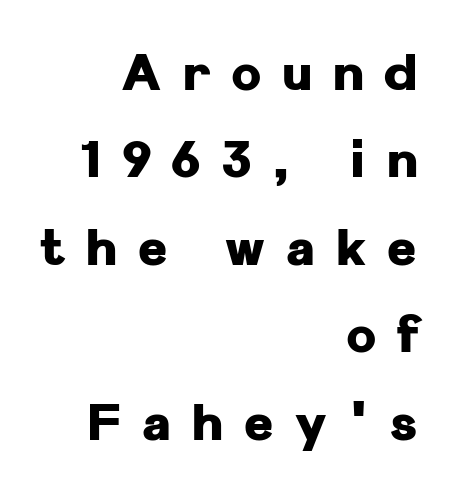
The image shows 50 px heavy sans-serif type, upright; set right-aligned, line spacing 1.75x, unusually wide letter spacing (+0.42 em), not underlined; low stroke contrast and a medium x-height.
